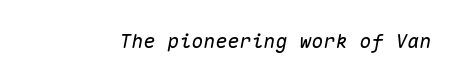
The image shows 20 px text type, italic (leaning right); set normal letter spacing, not underlined.
